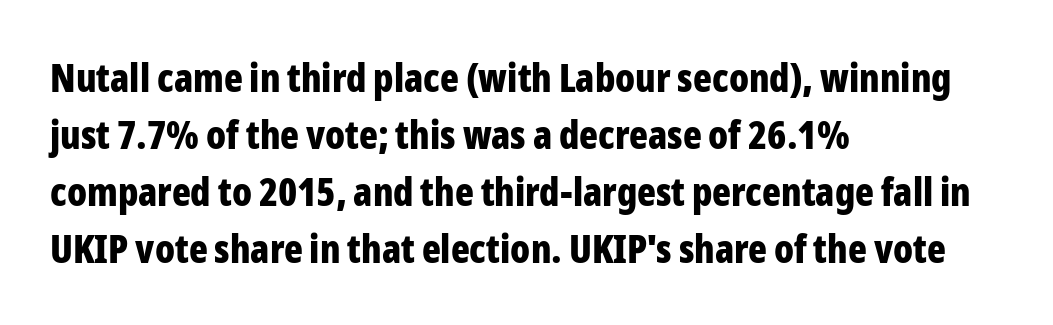
{"serif": "no", "italic": "no", "bold": "yes", "weight": "bold", "width": "condensed", "stroke_contrast": "low", "x_height": "medium", "monospaced": "no", "underline": "no", "align": "left", "line_spacing": "normal", "line_spacing_ratio": 1.46, "letter_spacing": "normal", "letter_spacing_em": 0.0, "glyph_px": 39}
